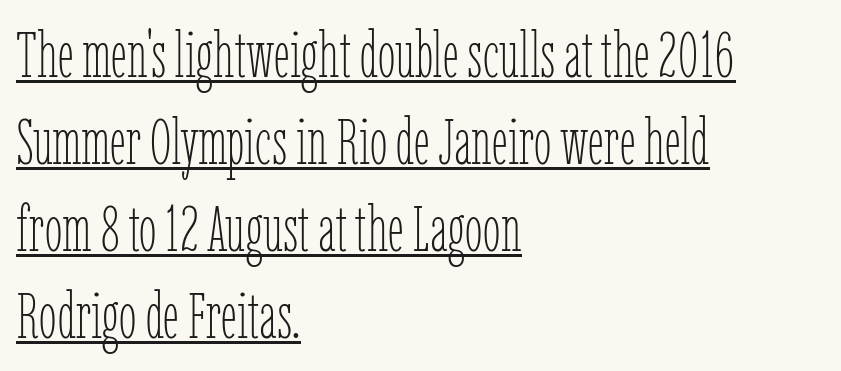
Q: Is the text bold? A: No.
Q: Is the text italic (slanted)? A: No, it is upright.
Q: Is the text underlined? A: Yes.
Q: How is the paragraph aligned? A: Left-aligned.
Q: Is the spacing between letters normal or unusually wide? A: Normal.
Q: Is the spacing between lines tight, normal or loose? A: Normal.
Q: Width (condensed, normal, or wide)? A: Condensed.
Q: Stroke contrast? A: Low.
Q: x-height? A: Medium.
Q: Monospaced? A: No.
